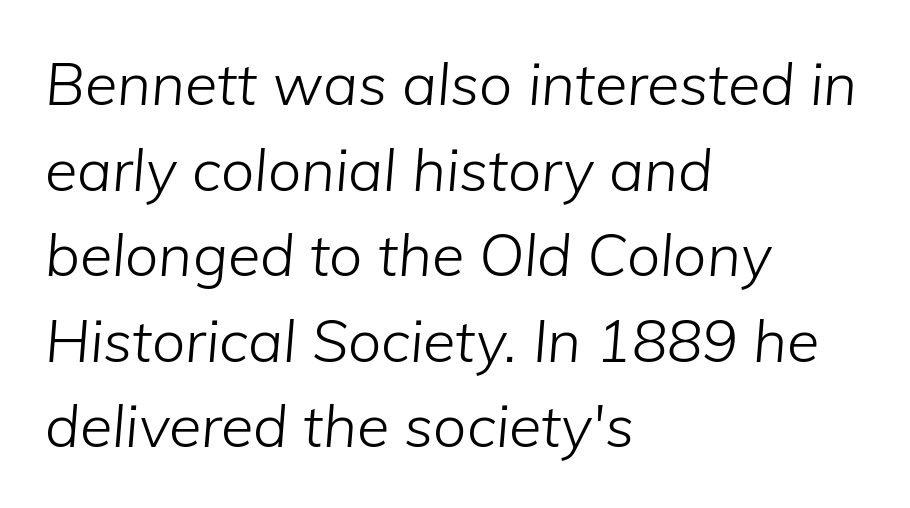
Q: Is the text bold? A: No.
Q: Is the text italic (slanted)? A: Yes, it leans right by about 5 degrees.
Q: Is the text underlined? A: No.
Q: How is the paragraph aligned? A: Left-aligned.
Q: Is the spacing between letters normal or unusually wide? A: Normal.
Q: Is the spacing between lines tight, normal or loose? A: Normal.
Q: Width (condensed, normal, or wide)? A: Normal.
Q: Stroke contrast? A: Low.
Q: x-height? A: Medium.
Q: Monospaced? A: No.
